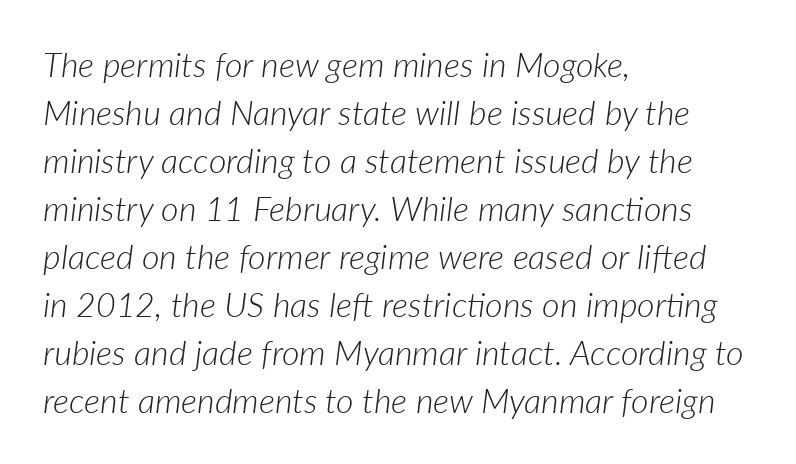
The image shows 34 px light type, italic (leaning right); set left-aligned, normal line spacing (1.41x), normal letter spacing, not underlined; low stroke contrast and a medium x-height.
